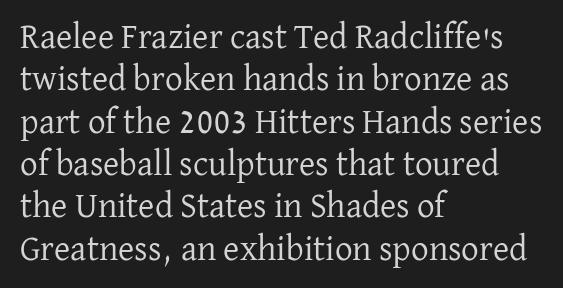
The image shows 35 px regular-weight serif type, upright; set left-aligned, line spacing 1.21x, normal letter spacing, not underlined; low stroke contrast and a medium x-height.
